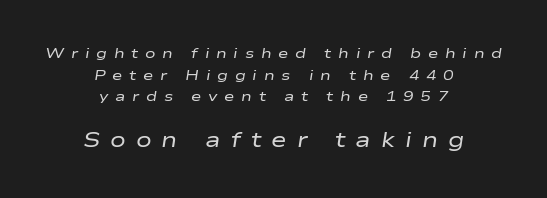
The image shows 21 px text type, italic (leaning right); set centered, normal line spacing (1.55x), unusually wide letter spacing (+0.48 em), not underlined; the second (bottom) block is 1.5x larger.
